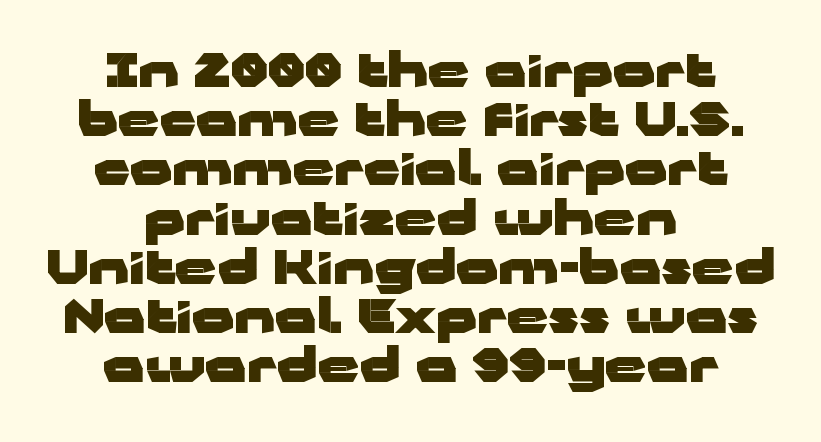
{"serif": "no", "italic": "no", "bold": "yes", "weight": "heavy", "width": "wide", "stroke_contrast": "low", "x_height": "medium", "monospaced": "no", "underline": "no", "align": "center", "line_spacing": "tight", "line_spacing_ratio": 1.07, "letter_spacing": "normal", "letter_spacing_em": 0.0, "glyph_px": 46}
